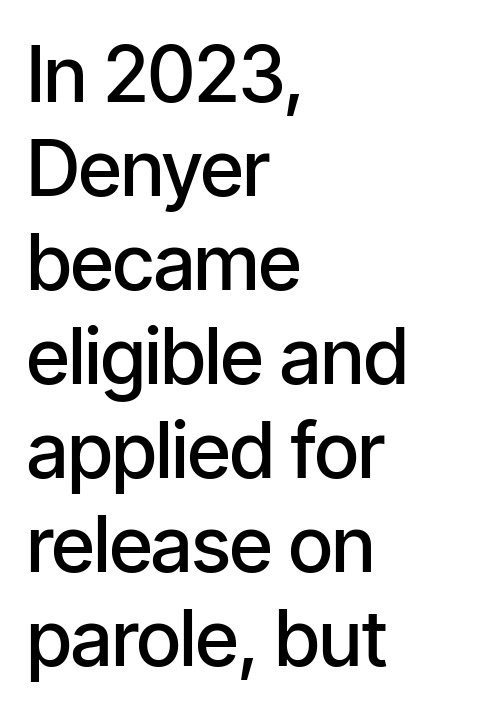
Q: Is the text bold? A: Semi-bold.
Q: Is the text italic (slanted)? A: No, it is upright.
Q: Is the typeface a serif or a sans-serif typeface? A: Sans-serif.
Q: Is the text underlined? A: No.
Q: How is the paragraph aligned? A: Left-aligned.
Q: Is the spacing between letters normal or unusually wide? A: Normal.
Q: Width (condensed, normal, or wide)? A: Condensed.
Q: Stroke contrast? A: Low.
Q: x-height? A: Medium.
Q: Monospaced? A: No.
